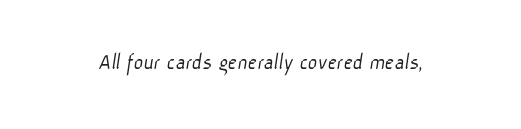
The image shows 23 px text type; set normal letter spacing, not underlined.
